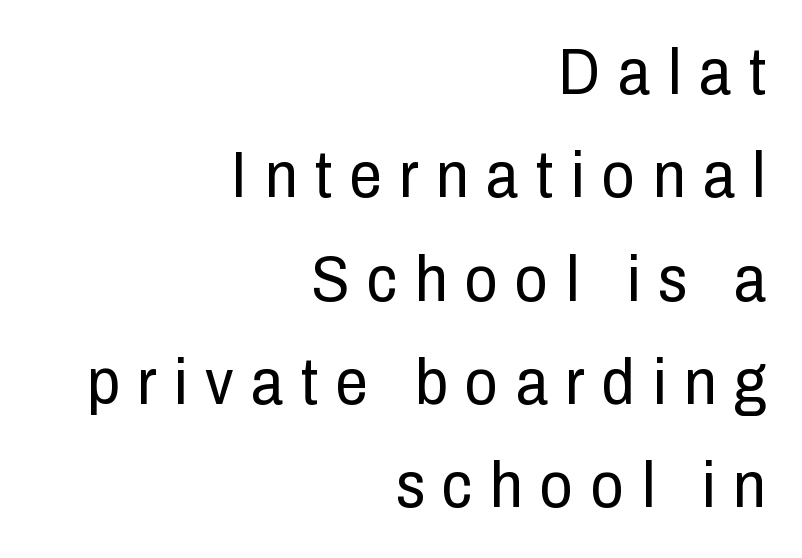
In CSS terms this would be text-align: right. The space directly below the letters is spotless. It's the straight-up-and-down kind of type. These lines are rendered in a variable-pitch font. These lines sit exactly where default settings would place them.
